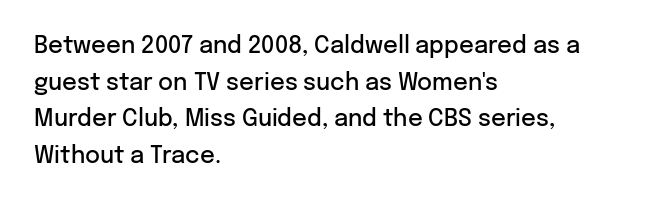
The type is set solid horizontally, with unmodified tracking. Visually the block forms a straight wall on the left and a jagged coastline on the right. Does the lettering tilt? It doesn't — this is upright. Baseline-to-baseline distance is the conventional proportion of letter height. Anything drawn beneath the words? Only blank space.
